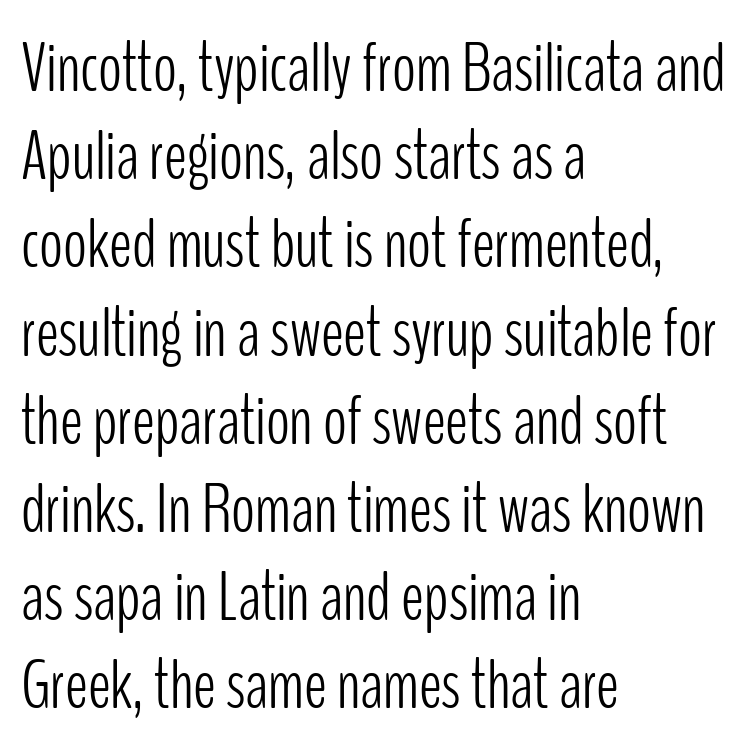
The image shows 70 px light, condensed sans-serif type, upright; set left-aligned, normal line spacing (1.26x), normal letter spacing, not underlined; low stroke contrast and a medium x-height.
